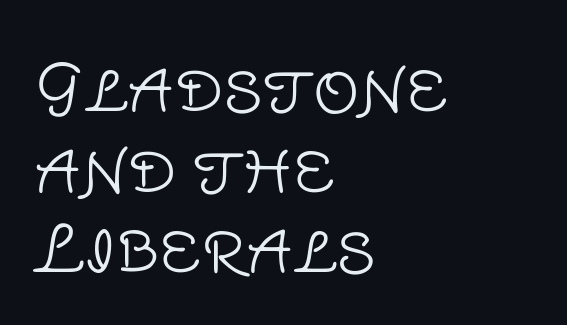
The image shows 65 px light sans-serif type; set left-aligned, line spacing 1.24x, normal letter spacing, not underlined; low stroke contrast and a large x-height.
